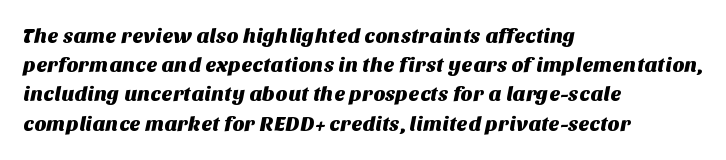
The image shows 21 px text type; set left-aligned, normal line spacing (1.39x), normal letter spacing, not underlined.
